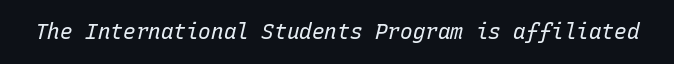
Looking at the ascenders, they clearly lean. The horizontal fit of the characters is conventional and even. The space directly below the letters is spotless. Ink coverage per letter is moderate at most.
